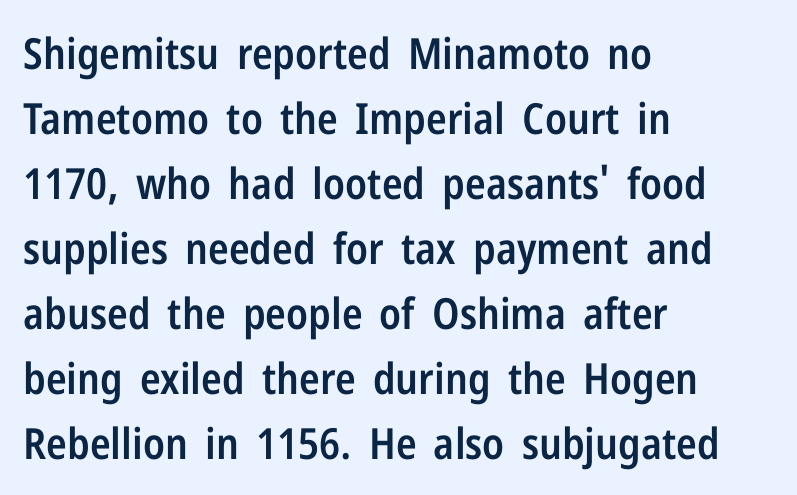
The image shows 43 px semibold, condensed sans-serif type, upright; set left-aligned, normal line spacing (1.51x), normal letter spacing, not underlined; low stroke contrast and a medium x-height.
